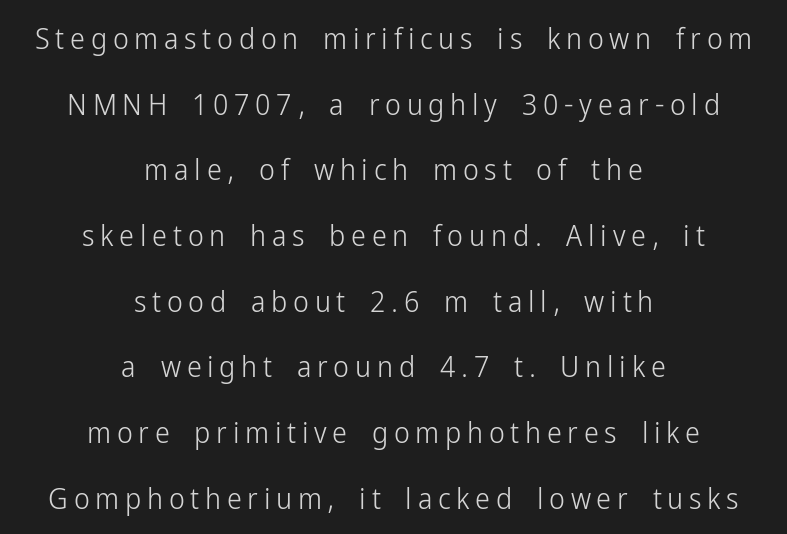
Is there much room between lines? Yes — plenty of vertical air separates them. Neither beginnings nor endings align; midpoints do. A bare baseline throughout the passage. The typeface has the unassuming heft of standard copy or less. Posture: upright roman. Varying glyph widths throughout — classic text-font behaviour.
